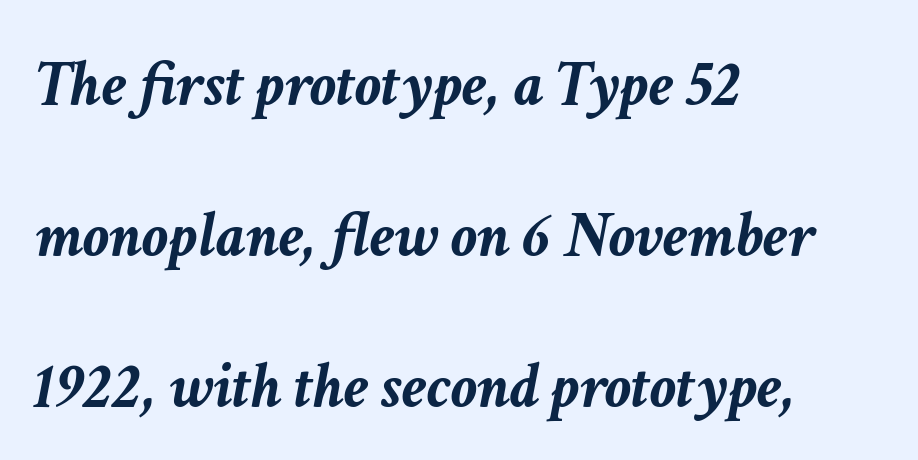
{"italic": "yes", "lean": "right", "slant_degrees": 11, "bold": "yes", "weight": "semibold", "width": "normal", "stroke_contrast": "low", "x_height": "medium", "monospaced": "no", "underline": "no", "align": "left", "line_spacing": "loose", "line_spacing_ratio": 2.32, "letter_spacing": "normal", "letter_spacing_em": 0.0, "glyph_px": 65}
